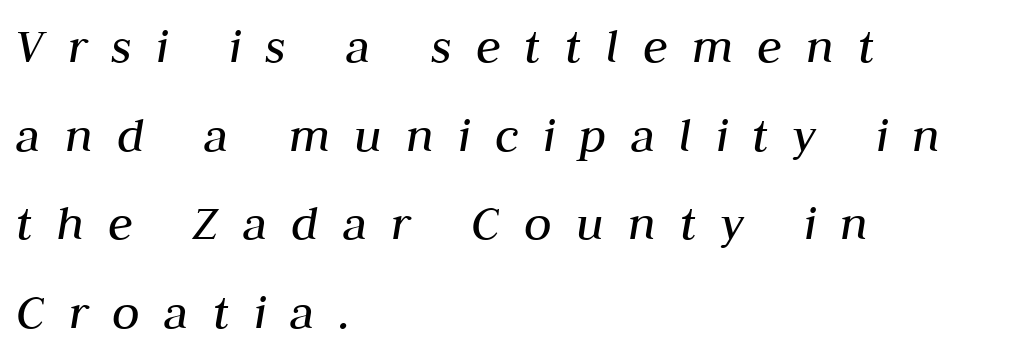
The image shows 51 px regular-weight type, italic (leaning right); set left-aligned, line spacing 1.74x, unusually wide letter spacing (+0.47 em), not underlined; medium stroke contrast and a medium x-height.
